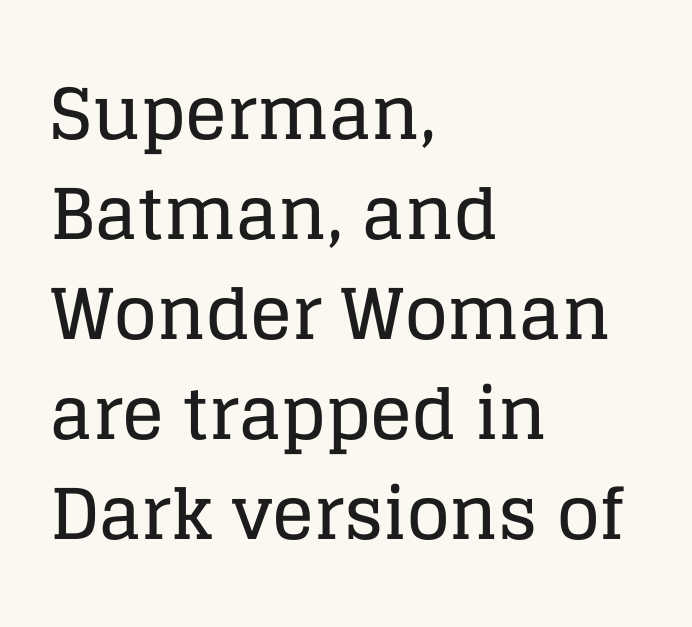
Q: Is the text italic (slanted)? A: No, it is upright.
Q: Is the typeface a serif or a sans-serif typeface? A: Serif.
Q: Is the text underlined? A: No.
Q: How is the paragraph aligned? A: Left-aligned.
Q: Is the spacing between letters normal or unusually wide? A: Normal.
Q: Is the spacing between lines tight, normal or loose? A: Normal.
Q: Width (condensed, normal, or wide)? A: Normal.
Q: Stroke contrast? A: Low.
Q: x-height? A: Large.
Q: Monospaced? A: No.
